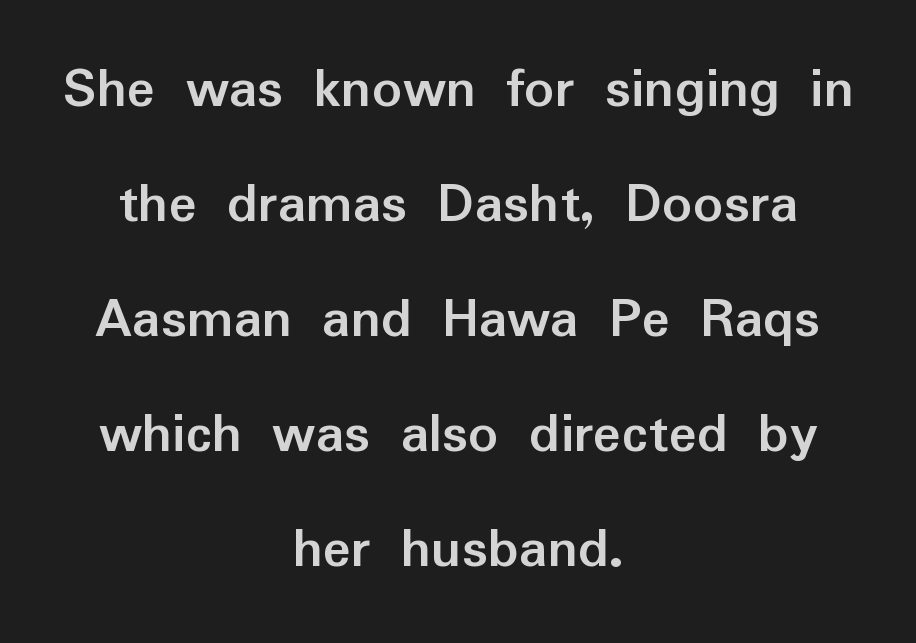
{"serif": "no", "italic": "no", "bold": "yes", "weight": "semibold", "width": "normal", "stroke_contrast": "low", "x_height": "medium", "monospaced": "no", "underline": "no", "align": "center", "line_spacing": "loose", "line_spacing_ratio": 1.95, "letter_spacing": "normal", "letter_spacing_em": 0.0, "glyph_px": 59}
